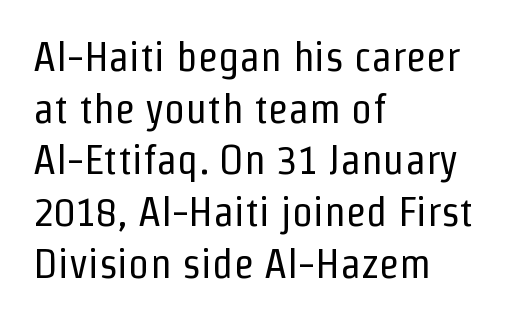
Spacing verdict: proportional, widths tailored to each character. Ascenders rise straight up at ninety degrees. In CSS terms this would be text-align: left. Each letter's strokes conclude bluntly, with no projecting serifs. In terms of letterspacing, this is plain default setting.
